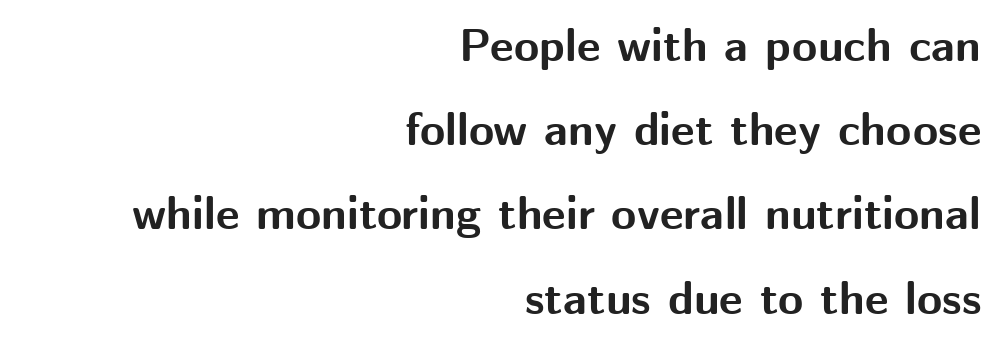
Q: Is the text bold? A: Yes.
Q: Is the text italic (slanted)? A: No, it is upright.
Q: Is the typeface a serif or a sans-serif typeface? A: Sans-serif.
Q: Is the text underlined? A: No.
Q: How is the paragraph aligned? A: Right-aligned.
Q: Is the spacing between letters normal or unusually wide? A: Normal.
Q: Width (condensed, normal, or wide)? A: Normal.
Q: Stroke contrast? A: Medium.
Q: x-height? A: Medium.
Q: Monospaced? A: No.
